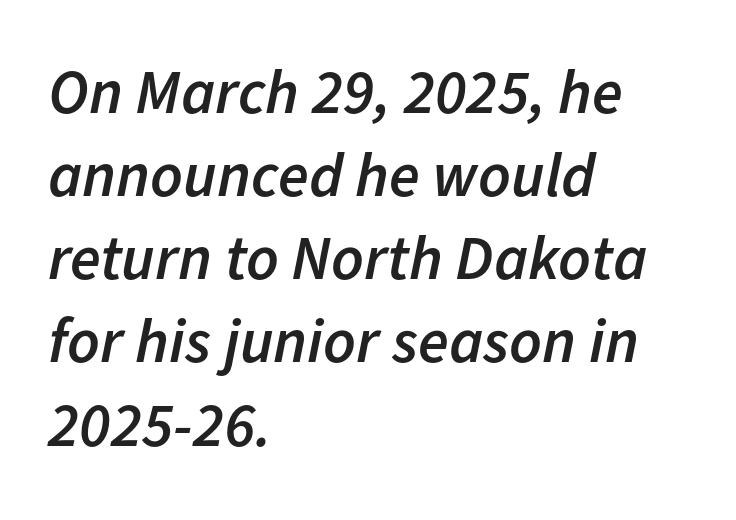
Moderately thickened strokes mark this as semibold type. These lines were composed using italics. Is this a fixed-width face? No — the glyphs have proportional, varying widths. Every row of glyphs begins at an identical x-position on the left. This block has exactly the height ordinary leading produces. This rendering features lettering with no underline.
